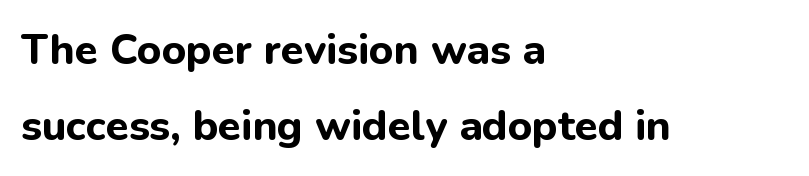
Every character sits straight up, as roman type does. Bare-footed words on every line. A typesetter would call this proportional, since set widths differ per character. In terms of letterform style, serifs are entirely absent. Strokes here are thick enough to call this a true bold. Short and long lines alike share a common starting point at left.
